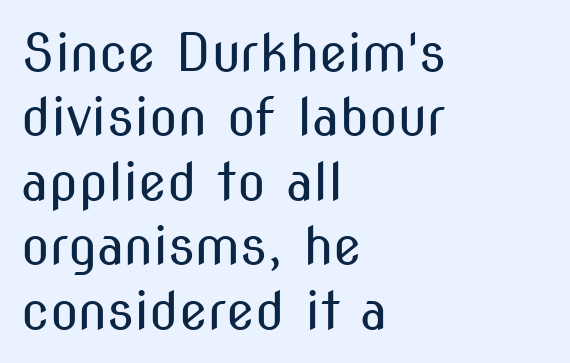
Q: Is the text bold? A: No.
Q: Is the text italic (slanted)? A: No, it is upright.
Q: Is the typeface a serif or a sans-serif typeface? A: Sans-serif.
Q: Is the text underlined? A: No.
Q: How is the paragraph aligned? A: Left-aligned.
Q: Is the spacing between letters normal or unusually wide? A: Normal.
Q: Width (condensed, normal, or wide)? A: Condensed.
Q: Stroke contrast? A: Medium.
Q: x-height? A: Medium.
Q: Monospaced? A: No.
